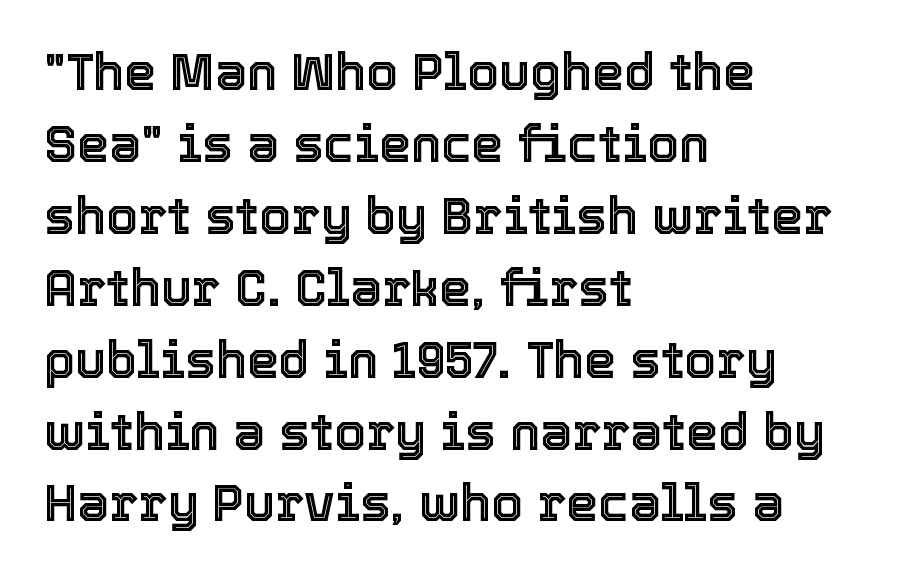
{"italic": "no", "width": "normal", "x_height": "medium", "monospaced": "no", "underline": "no", "align": "left", "line_spacing": "normal", "line_spacing_ratio": 1.41, "letter_spacing": "normal", "letter_spacing_em": 0.0, "glyph_px": 51}
